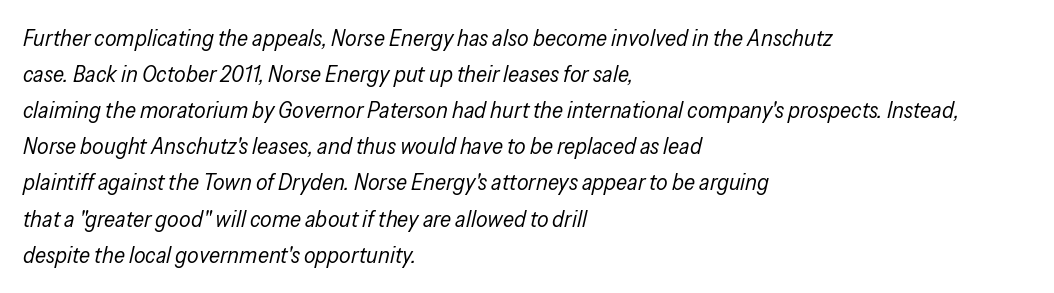
The image shows 23 px text type, italic (leaning right); set left-aligned, normal line spacing (1.57x), normal letter spacing, not underlined.
